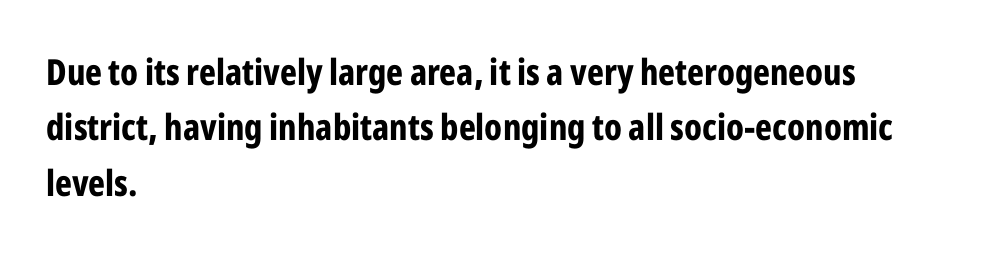
Looks like regular typesetting: each glyph gets only the width it needs. Weight check: bold — yes, fully. Anything drawn beneath the words? Only blank space. Compared with a centered layout, this one pins lines to the left instead. A typesetter would call this zero additional tracking. Is this a sans? Yes — the strokes have no serifs.
